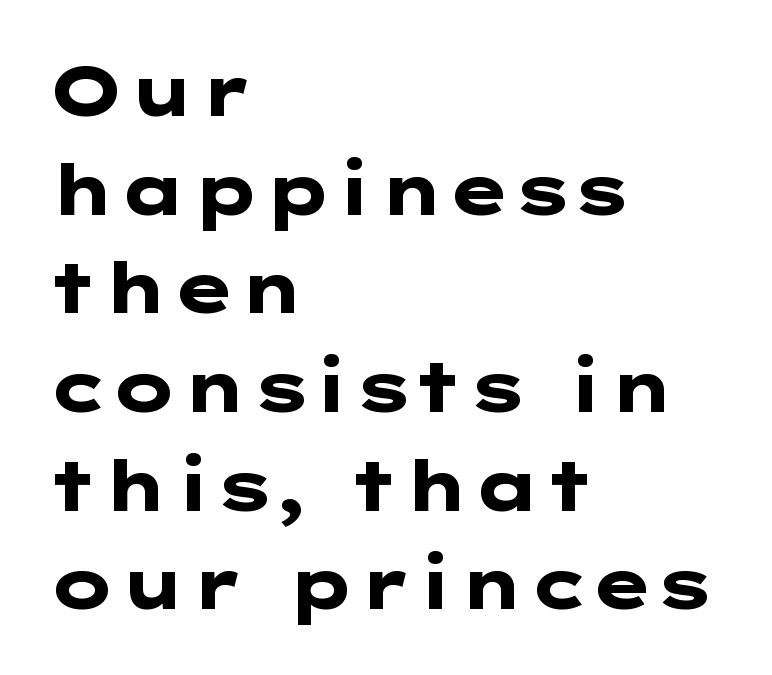
The image shows 69 px heavy, wide sans-serif type, upright; set left-aligned, normal line spacing (1.43x), normal letter spacing, not underlined; low stroke contrast and a medium x-height.
